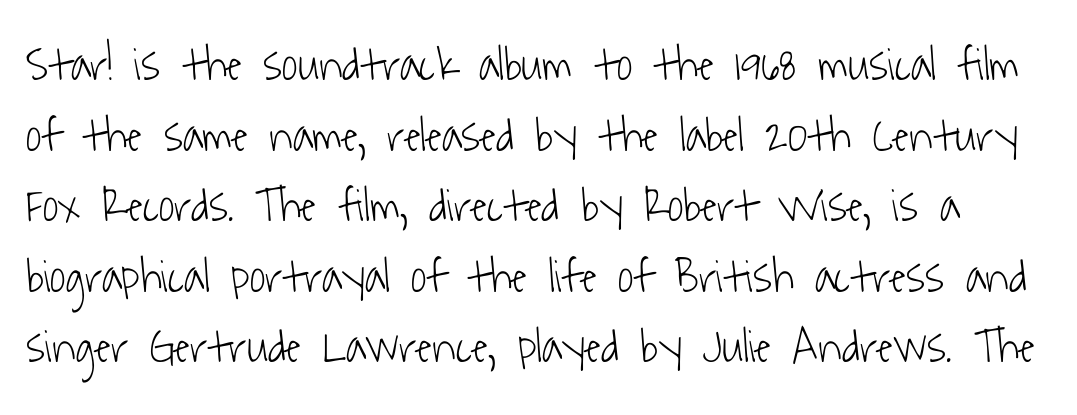
Each new line begins a customary step beneath the previous one. Check where the strokes stop: nothing finishes them off — pure sans. Think of a printed novel: that variable character pitch is what you see here. The face used here is rendered with its standard letterfit.
